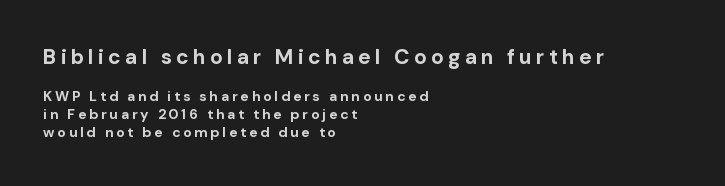
The space between consecutive lines is moderate. Tracking value appears strongly positive — letters spread wide. Characters remain perfectly vertical along every line. Each glyph is drawn with heavy, bold strokes. A classic flush-left, rag-right setting is used for this passage.
